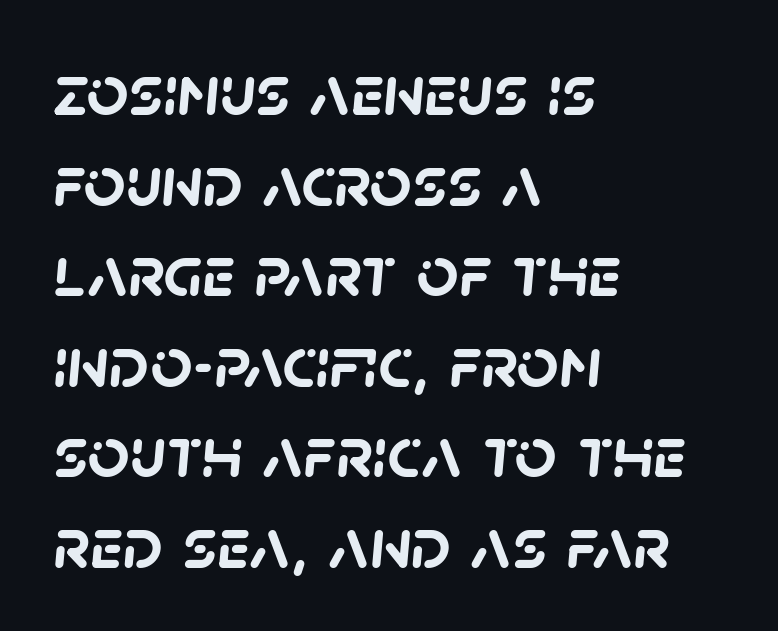
Q: Is the text bold? A: Yes.
Q: Is the typeface a serif or a sans-serif typeface? A: Sans-serif.
Q: Is the text underlined? A: No.
Q: How is the paragraph aligned? A: Left-aligned.
Q: Is the spacing between letters normal or unusually wide? A: Normal.
Q: Width (condensed, normal, or wide)? A: Normal.
Q: Stroke contrast? A: Low.
Q: x-height? A: Large.
Q: Monospaced? A: No.
